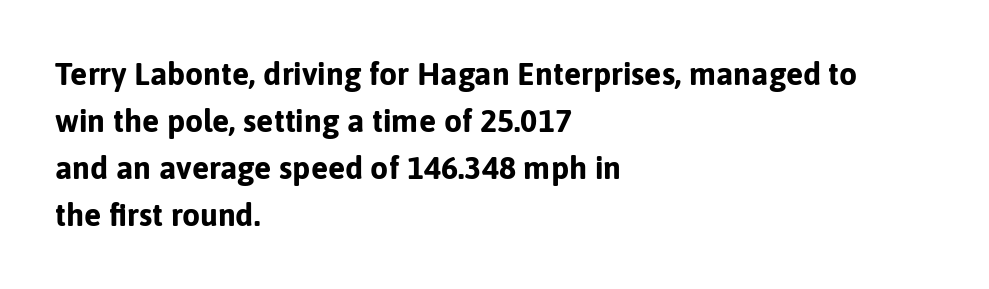
Q: Is the text bold? A: Yes.
Q: Is the text italic (slanted)? A: No, it is upright.
Q: Is the typeface a serif or a sans-serif typeface? A: Sans-serif.
Q: Is the text underlined? A: No.
Q: How is the paragraph aligned? A: Left-aligned.
Q: Is the spacing between letters normal or unusually wide? A: Normal.
Q: Is the spacing between lines tight, normal or loose? A: Normal.
Q: Width (condensed, normal, or wide)? A: Normal.
Q: Stroke contrast? A: Low.
Q: x-height? A: Medium.
Q: Monospaced? A: No.
